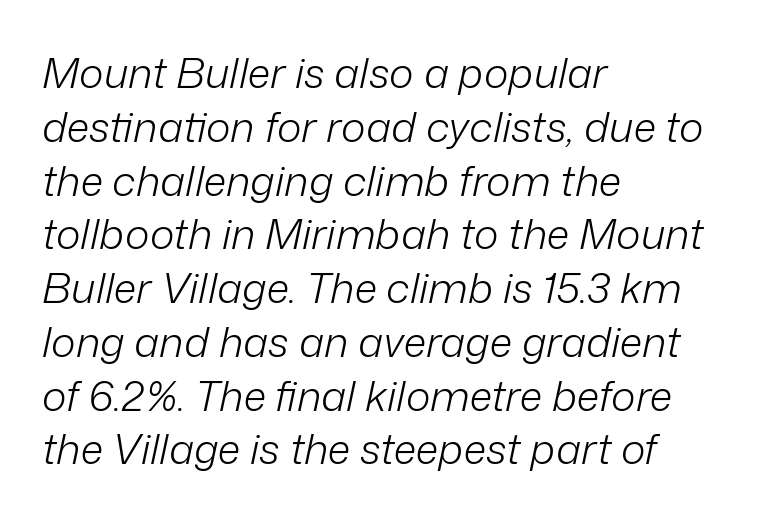
Q: Is the text bold? A: No.
Q: Is the text italic (slanted)? A: Yes, it leans right by about 12 degrees.
Q: Is the text underlined? A: No.
Q: How is the paragraph aligned? A: Left-aligned.
Q: Is the spacing between letters normal or unusually wide? A: Normal.
Q: Is the spacing between lines tight, normal or loose? A: Normal.
Q: Width (condensed, normal, or wide)? A: Normal.
Q: Stroke contrast? A: Low.
Q: x-height? A: Medium.
Q: Monospaced? A: No.
